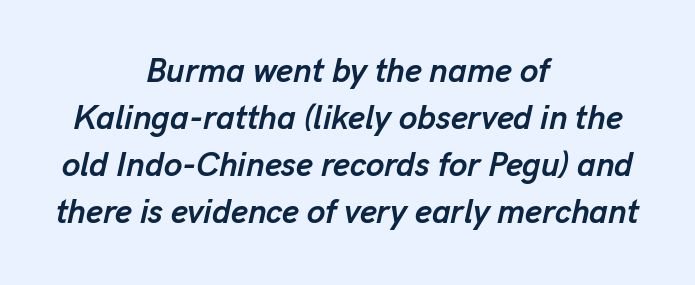
Q: Is the text bold? A: Yes.
Q: Is the text italic (slanted)? A: Yes, it leans right by about 13 degrees.
Q: Is the text underlined? A: No.
Q: How is the paragraph aligned? A: Centered.
Q: Is the spacing between letters normal or unusually wide? A: Normal.
Q: Is the spacing between lines tight, normal or loose? A: Normal.
Q: Width (condensed, normal, or wide)? A: Normal.
Q: Stroke contrast? A: Low.
Q: x-height? A: Medium.
Q: Monospaced? A: No.
